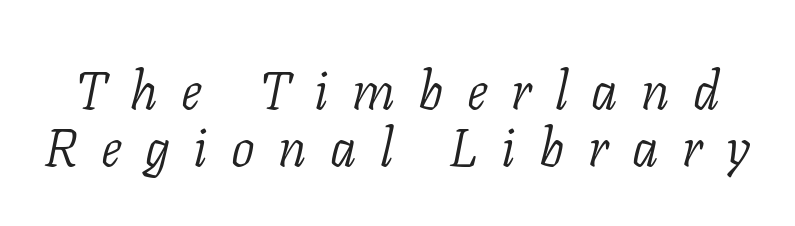
Notice how the stems are inclined rather than vertical — that's the hallmark of italics. Successive baselines arrive quickly, one right under another. Unbolded letterforms with no extra heft. Check where the strokes stop: tiny serifs finish them off.
